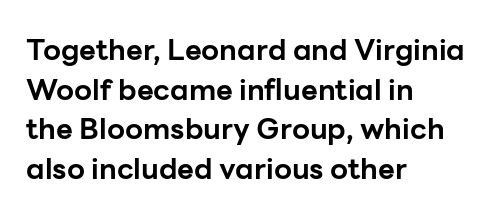
The image shows 29 px bold sans-serif type, upright; set left-aligned, normal line spacing (1.37x), normal letter spacing, not underlined; low stroke contrast and a medium x-height.
